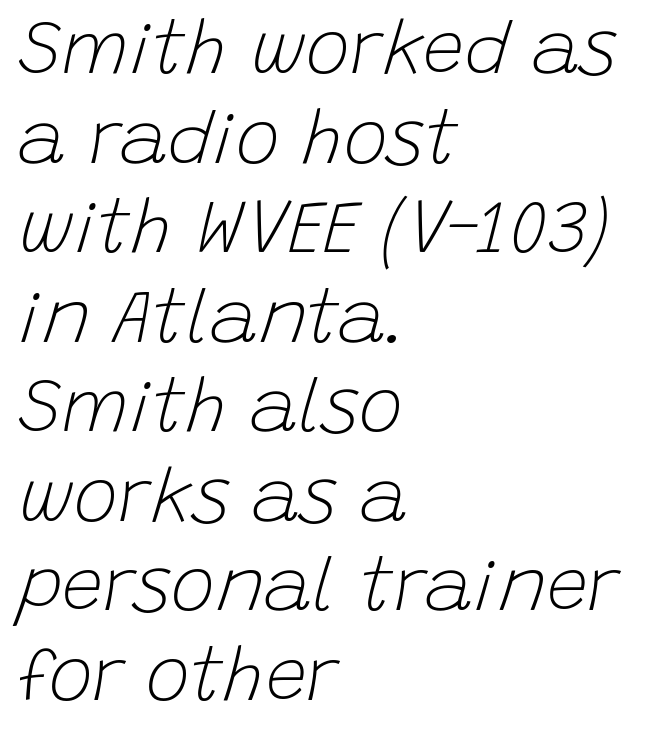
{"italic": "yes", "lean": "right", "slant_degrees": 15, "bold": "no", "weight": "light", "width": "normal", "stroke_contrast": "low", "x_height": "large", "monospaced": "no", "underline": "no", "align": "left", "line_spacing_ratio": 1.21, "letter_spacing": "normal", "letter_spacing_em": 0.0, "glyph_px": 74}
